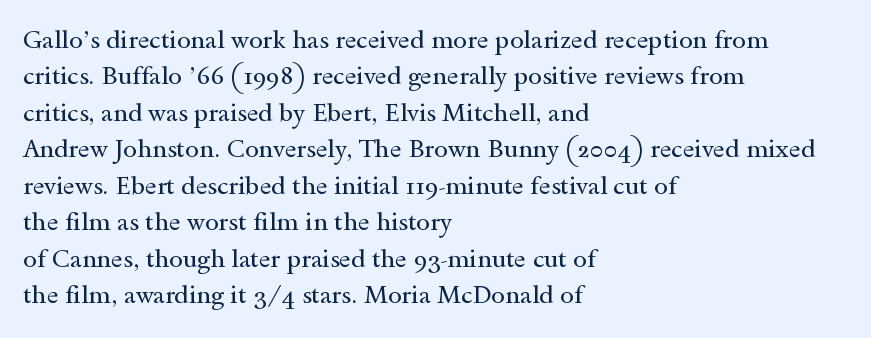
Q: Is the text bold? A: No.
Q: Is the text italic (slanted)? A: No, it is upright.
Q: Is the text underlined? A: No.
Q: How is the paragraph aligned? A: Left-aligned.
Q: Is the spacing between letters normal or unusually wide? A: Normal.
Q: Is the spacing between lines tight, normal or loose? A: Normal.
